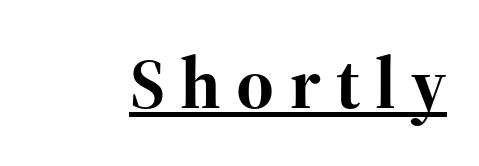
{"serif": "yes", "italic": "no", "bold": "yes", "weight": "bold", "width": "normal", "stroke_contrast": "high", "x_height": "medium", "monospaced": "no", "underline": "yes", "letter_spacing": "wide", "letter_spacing_em": 0.21, "glyph_px": 72}
